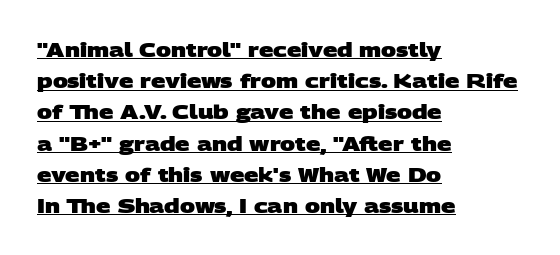
{"bold": "yes", "underline": "yes", "align": "left", "line_spacing": "normal", "line_spacing_ratio": 1.56, "letter_spacing": "normal", "letter_spacing_em": 0.0, "glyph_px": 20}
